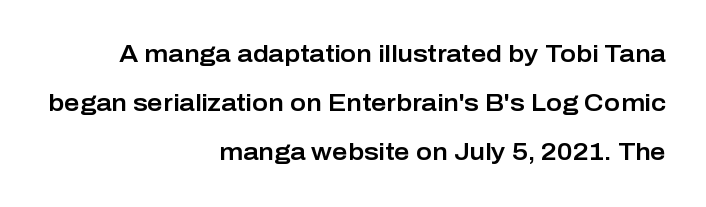
{"italic": "no", "underline": "no", "align": "right", "line_spacing": "loose", "line_spacing_ratio": 2.05, "letter_spacing": "normal", "letter_spacing_em": 0.0, "glyph_px": 24}
